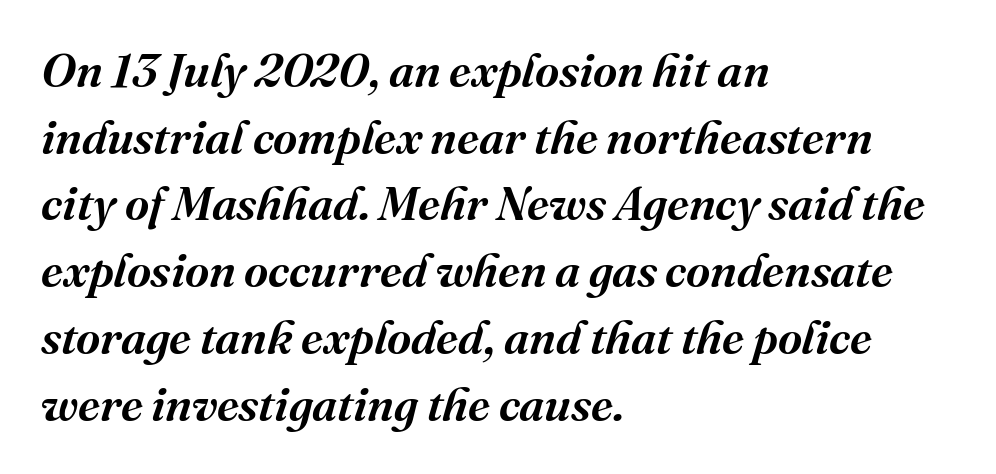
{"serif": "yes", "italic": "yes", "lean": "right", "slant_degrees": 16, "width": "normal", "stroke_contrast": "medium", "x_height": "medium", "monospaced": "no", "underline": "no", "align": "left", "line_spacing": "normal", "line_spacing_ratio": 1.42, "letter_spacing": "normal", "letter_spacing_em": 0.0, "glyph_px": 47}
